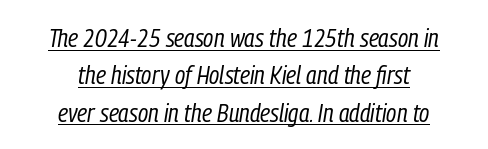
Q: Is the text bold? A: No.
Q: Is the text italic (slanted)? A: Yes, it leans right by about 9 degrees.
Q: Is the text underlined? A: Yes.
Q: How is the paragraph aligned? A: Centered.
Q: Is the spacing between letters normal or unusually wide? A: Normal.
Q: Is the spacing between lines tight, normal or loose? A: Normal.
